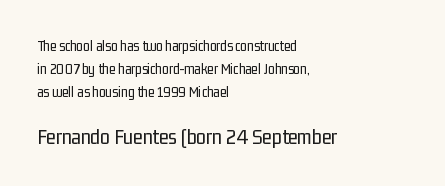
No italicization has been applied; the sample stays upright. The space beneath each line is pristine and unruled. These lines stack with their left ends in a neat column. You get the small type first, then a jump to larger type.
